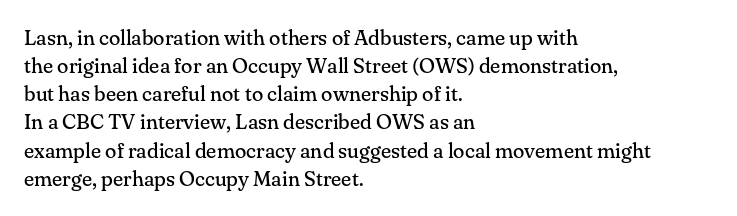
Visually the block forms a straight wall on the left and a jagged coastline on the right. Style check: upright. Bold? No — there's no thickening of the strokes. Notice how descenders clear the ascenders below comfortably — that's standard leading. Each word holds together tightly as a unit, with standard inter-letter gaps.
